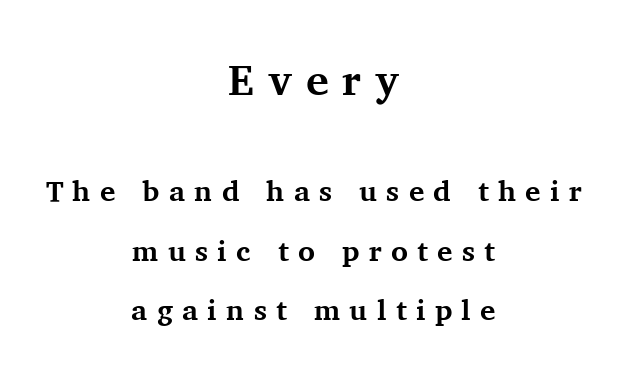
Characters follow at a spacing far wider than the type designer built in. Think of a printed novel: that variable character pitch is what you see here. Little horizontal feet cap the strokes, marking this as serif type. The lettering holds an erect, upright posture throughout. The designer gave the opening block more size than the closing block. Airy leading.
